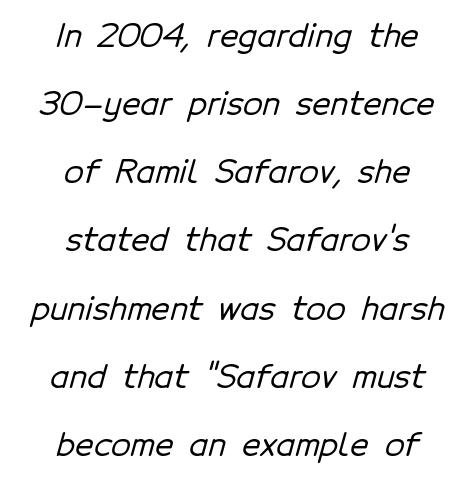
{"serif": "no", "width": "normal", "stroke_contrast": "low", "x_height": "medium", "monospaced": "no", "underline": "no", "align": "center", "line_spacing": "loose", "line_spacing_ratio": 2.13, "letter_spacing": "normal", "letter_spacing_em": 0.0, "glyph_px": 32}
